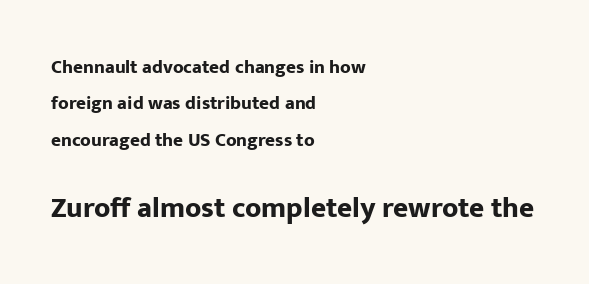
{"serif": "no", "italic": "no", "bold": "yes", "weight": "bold", "width": "normal", "stroke_contrast": "low", "x_height": "medium", "monospaced": "no", "underline": "no", "align": "left", "line_spacing": "loose", "line_spacing_ratio": 1.92, "letter_spacing": "normal", "letter_spacing_em": 0.0, "larger_block": "second", "size_ratio": 1.53, "glyph_px": 29}
